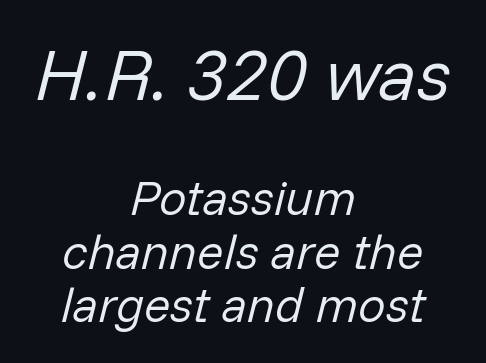
The image shows 73 px regular-weight type, italic (leaning right); set centered, tight line spacing (1.1x), normal letter spacing, not underlined; the first (top) block is 1.49x larger; low stroke contrast and a medium x-height.
